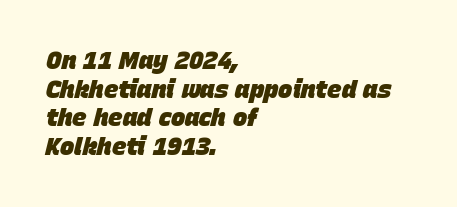
The image shows 24 px bold type, italic (leaning right); set left-aligned, line spacing 1.19x, normal letter spacing, not underlined.
